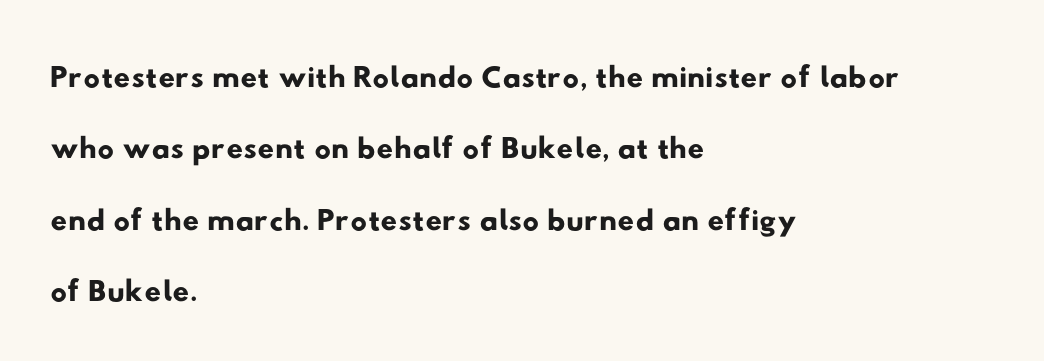
The image shows 46 px wide sans-serif type; set left-aligned, normal line spacing (1.55x), normal letter spacing, not underlined; low stroke contrast and a small x-height.
